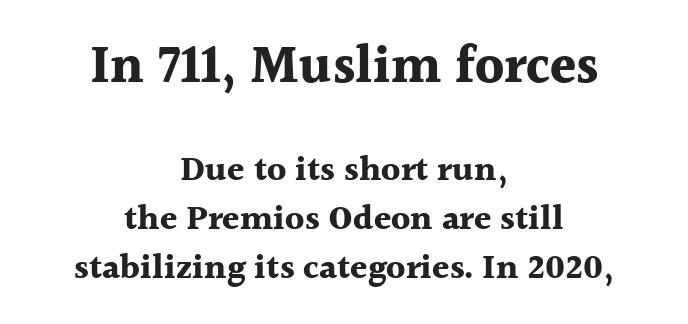
{"serif": "yes", "italic": "no", "bold": "yes", "weight": "bold", "width": "normal", "x_height": "medium", "monospaced": "no", "underline": "no", "align": "center", "line_spacing": "normal", "line_spacing_ratio": 1.4, "letter_spacing": "normal", "letter_spacing_em": 0.0, "larger_block": "first", "size_ratio": 1.51, "glyph_px": 53}
